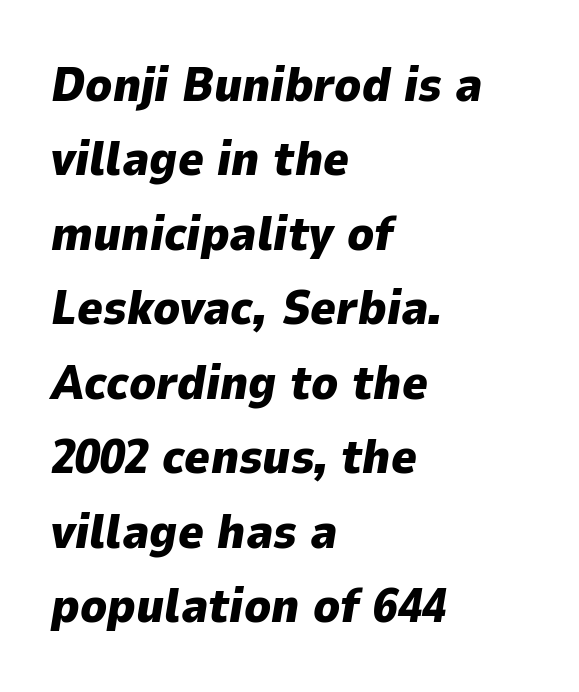
The image shows 49 px heavy type, italic (leaning right); set left-aligned, normal line spacing (1.52x), normal letter spacing, not underlined; low stroke contrast and a medium x-height.
